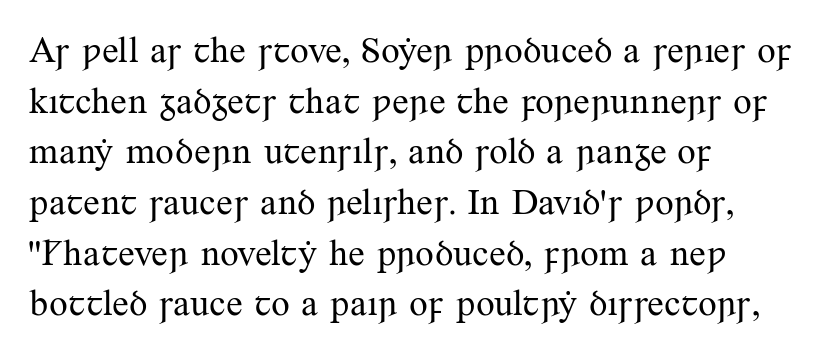
Q: Is the text bold? A: No.
Q: Is the text italic (slanted)? A: No, it is upright.
Q: Is the typeface a serif or a sans-serif typeface? A: Serif.
Q: Is the text underlined? A: No.
Q: How is the paragraph aligned? A: Left-aligned.
Q: Is the spacing between letters normal or unusually wide? A: Normal.
Q: Is the spacing between lines tight, normal or loose? A: Normal.
Q: Width (condensed, normal, or wide)? A: Normal.
Q: Stroke contrast? A: Medium.
Q: x-height? A: Small.
Q: Monospaced? A: No.
